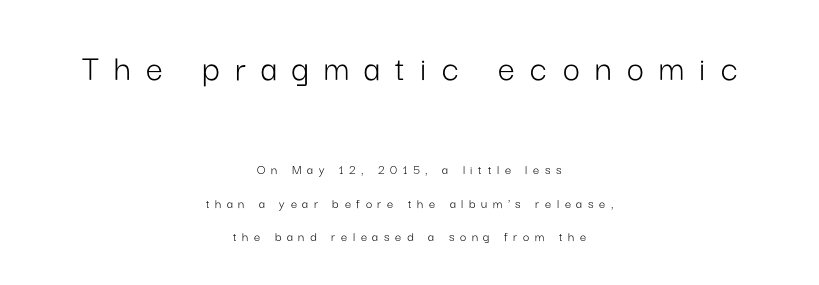
The image shows 38 px light sans-serif type, upright; set centered, loose line spacing (2.37x), unusually wide letter spacing (+0.4 em), not underlined; the first (top) block is 2.71x larger; low stroke contrast and a medium x-height.
